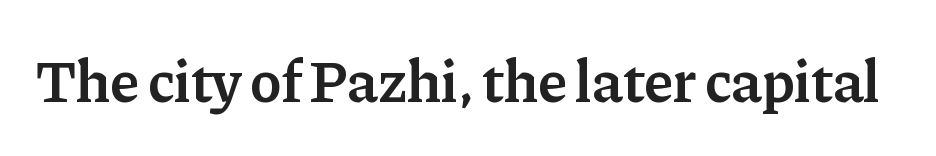
The image shows 60 px semibold serif type, upright; set normal letter spacing, not underlined; low stroke contrast and a medium x-height.
